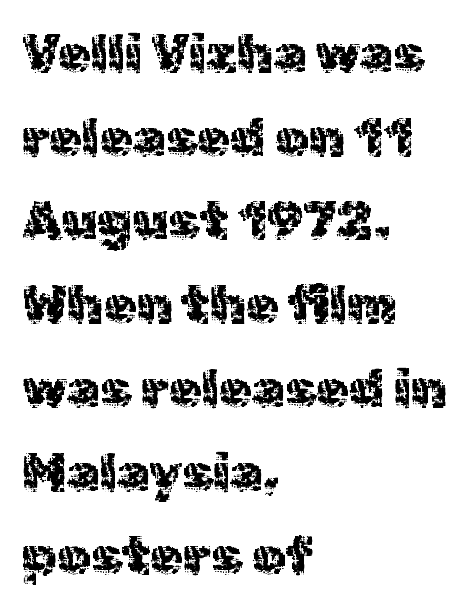
{"serif": "no", "italic": "no", "width": "normal", "x_height": "medium", "monospaced": "no", "underline": "no", "align": "left", "line_spacing": "normal", "line_spacing_ratio": 1.58, "letter_spacing": "normal", "letter_spacing_em": 0.0, "glyph_px": 53}
